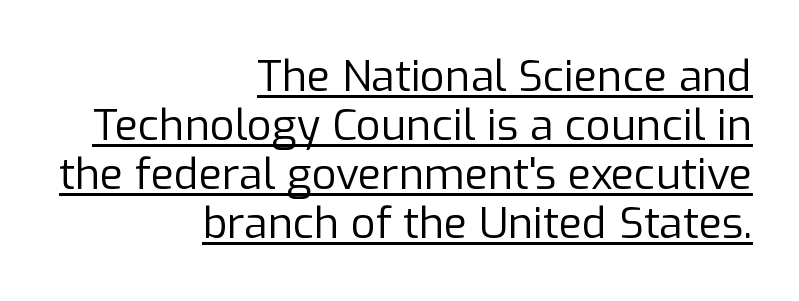
The image shows 43 px regular-weight sans-serif type, upright; set right-aligned, tight line spacing (1.14x), normal letter spacing, underlined; low stroke contrast and a medium x-height.
